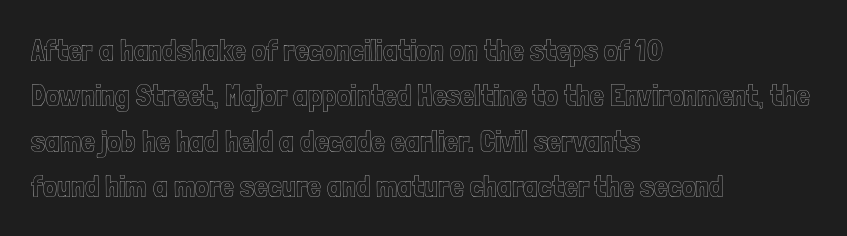
The glyphs are unaccompanied by any horizontal stroke below them. Each new line begins a customary step beneath the previous one. The type sits square on the baseline with zero lean. The lines in this sample share a left origin and differ only in where they stop. Character widths vary here, with narrow letters taking less room than wide ones.
